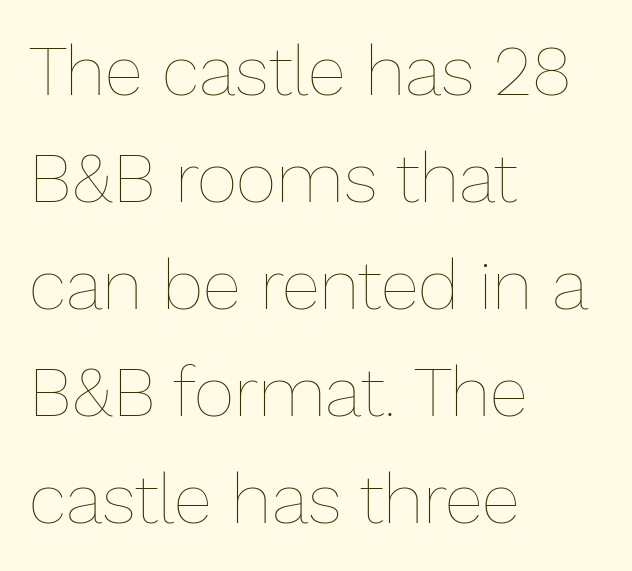
The image shows 70 px thin type, upright; set left-aligned, normal line spacing (1.53x), normal letter spacing, not underlined; low stroke contrast and a medium x-height.
